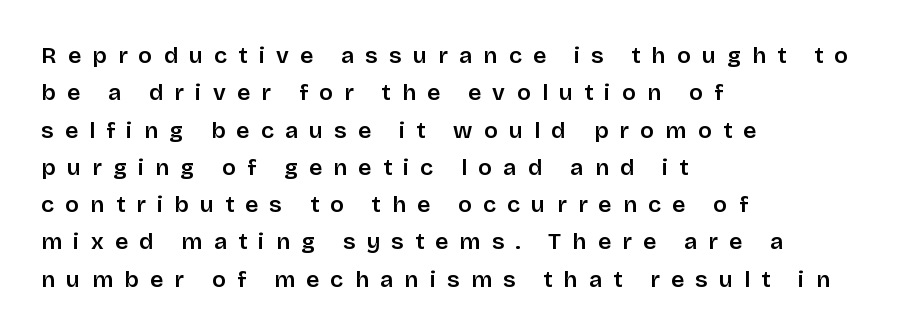
The typesetter chose a ragged-right arrangement here. Honestly, there is no underline to notice here at all. Short note: letters widely spaced. The vertical gap from one line to the next is medium. The type sits square on the baseline with zero lean.
